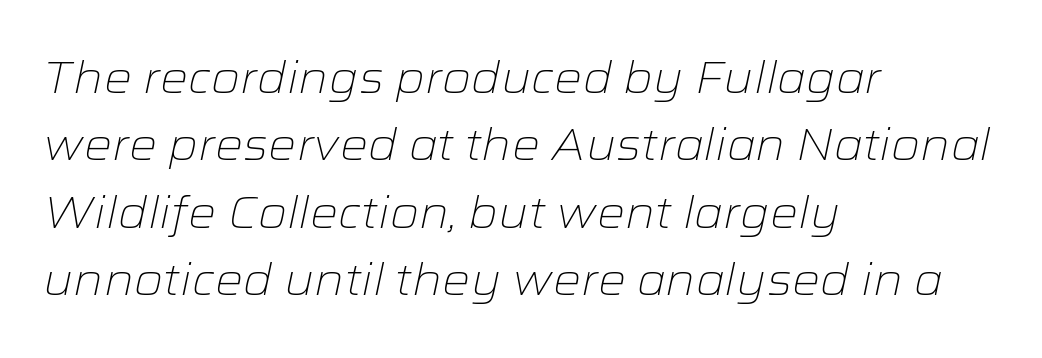
{"italic": "yes", "lean": "right", "slant_degrees": 12, "bold": "no", "weight": "light", "width": "wide", "stroke_contrast": "low", "x_height": "medium", "monospaced": "no", "underline": "no", "align": "left", "line_spacing": "normal", "line_spacing_ratio": 1.53, "letter_spacing": "normal", "letter_spacing_em": 0.0, "glyph_px": 44}
